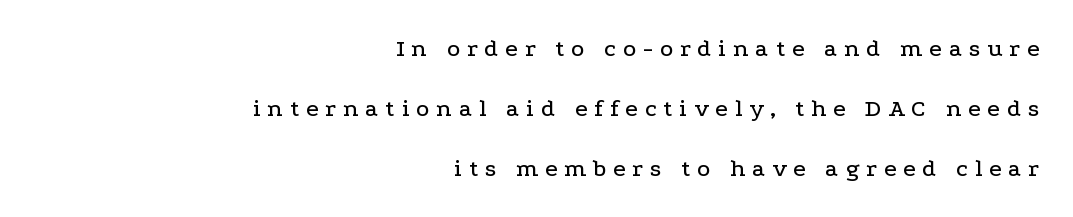
Q: Is the text italic (slanted)? A: No, it is upright.
Q: Is the text underlined? A: No.
Q: How is the paragraph aligned? A: Right-aligned.
Q: Is the spacing between letters normal or unusually wide? A: Unusually wide.
Q: Is the spacing between lines tight, normal or loose? A: Loose.
